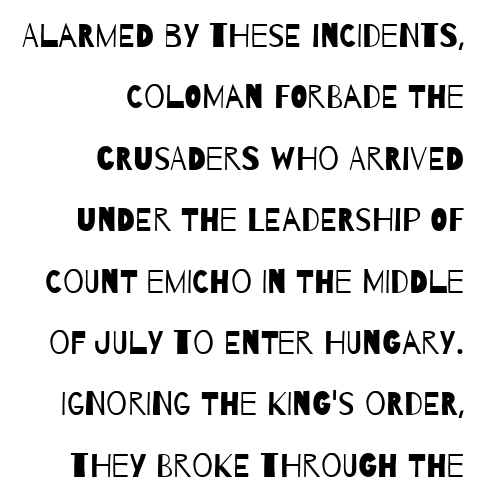
The image shows 33 px regular-weight, condensed sans-serif type; set right-aligned, line spacing 1.86x, normal letter spacing, not underlined; low stroke contrast and a large x-height.
